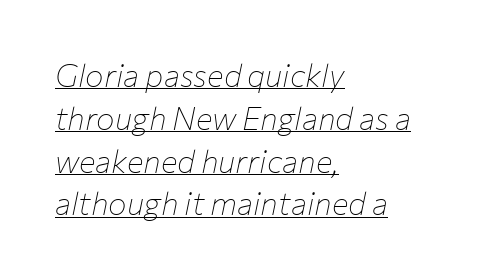
The image shows 31 px thin type, italic (leaning right); set left-aligned, normal line spacing (1.38x), normal letter spacing, underlined; low stroke contrast and a medium x-height.
